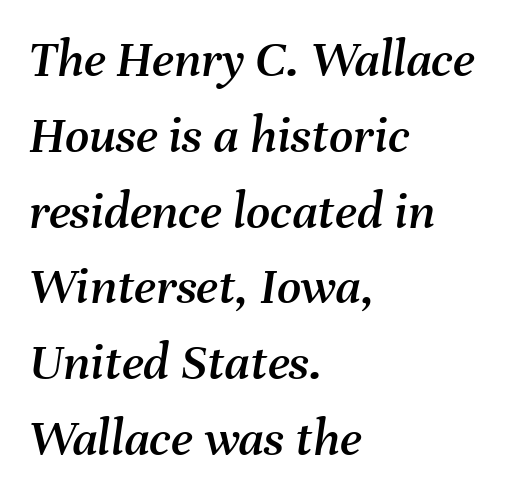
{"italic": "yes", "lean": "right", "slant_degrees": 8, "width": "normal", "stroke_contrast": "medium", "x_height": "medium", "monospaced": "no", "underline": "no", "align": "left", "line_spacing": "normal", "line_spacing_ratio": 1.43, "letter_spacing": "normal", "letter_spacing_em": 0.0, "glyph_px": 53}
